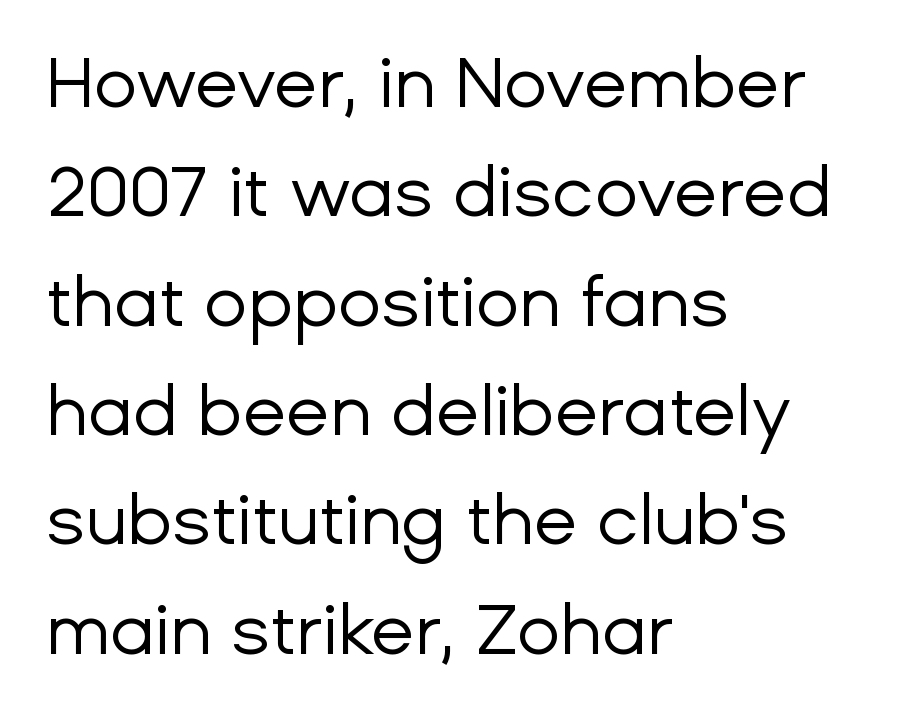
The image shows 71 px regular-weight sans-serif type, upright; set left-aligned, normal line spacing (1.54x), normal letter spacing, not underlined; low stroke contrast and a medium x-height.
